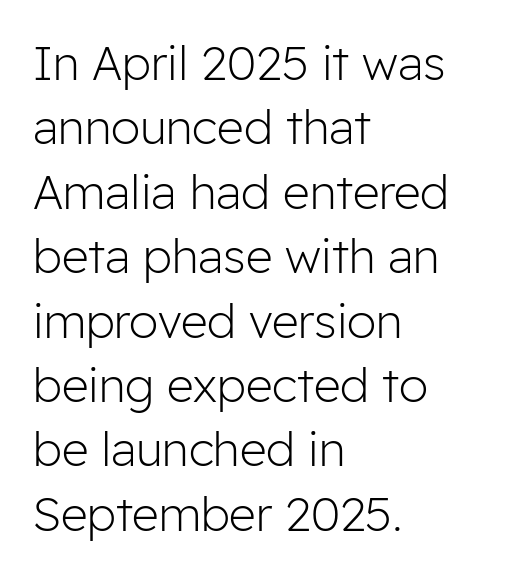
The image shows 47 px light sans-serif type, upright; set left-aligned, normal line spacing (1.37x), normal letter spacing, not underlined; low stroke contrast and a medium x-height.
